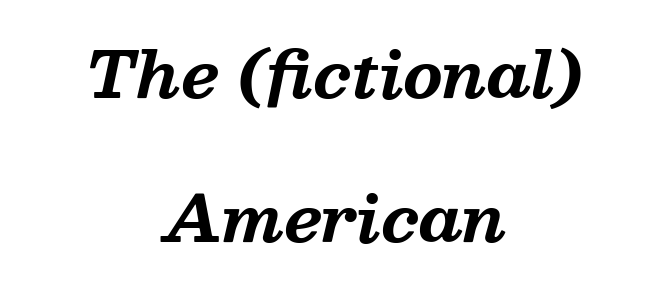
Q: Is the text bold? A: Yes.
Q: Is the text italic (slanted)? A: Yes, it leans right by about 13 degrees.
Q: Is the typeface a serif or a sans-serif typeface? A: Serif.
Q: Is the text underlined? A: No.
Q: How is the paragraph aligned? A: Centered.
Q: Is the spacing between letters normal or unusually wide? A: Normal.
Q: Is the spacing between lines tight, normal or loose? A: Loose.
Q: Width (condensed, normal, or wide)? A: Normal.
Q: Stroke contrast? A: Medium.
Q: x-height? A: Medium.
Q: Monospaced? A: No.
